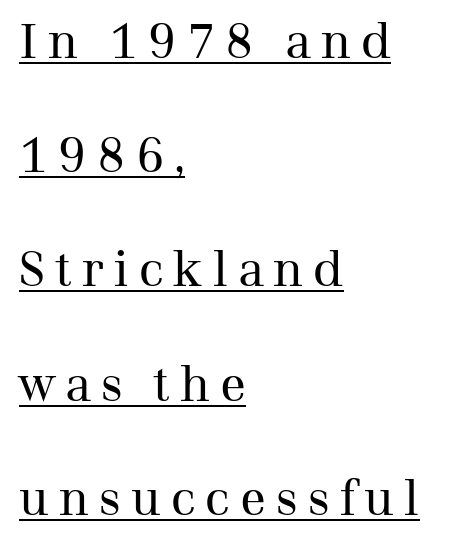
The image shows 48 px regular-weight serif type, upright; set left-aligned, loose line spacing (2.38x), unusually wide letter spacing (+0.21 em), underlined; medium stroke contrast and a medium x-height.
